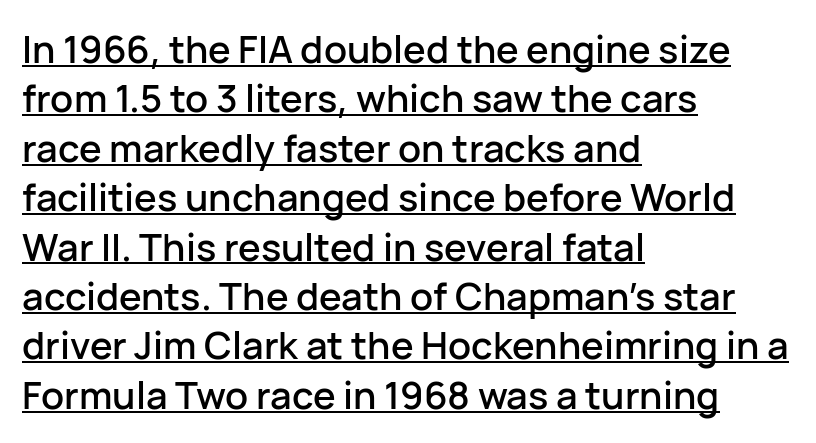
{"serif": "no", "italic": "no", "width": "normal", "stroke_contrast": "low", "x_height": "medium", "monospaced": "no", "underline": "yes", "align": "left", "line_spacing": "normal", "line_spacing_ratio": 1.3, "letter_spacing": "normal", "letter_spacing_em": 0.0, "glyph_px": 38}
